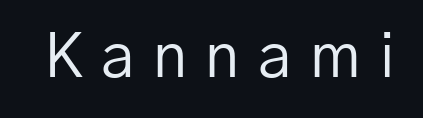
This rendering employs a face without finishing strokes, i.e., a sans-serif. Varying glyph widths throughout — classic text-font behaviour. Has an underline been added? It has not. Glyph-to-glyph distance is far greater than everyday printed text.
